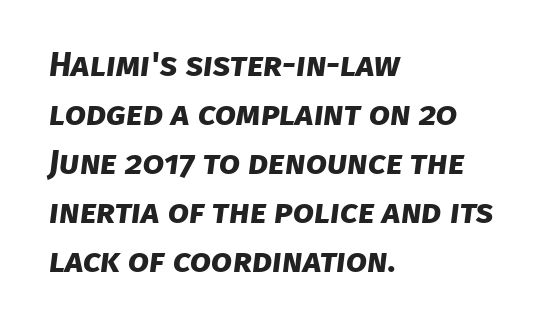
Q: Is the text bold? A: Yes.
Q: Is the typeface a serif or a sans-serif typeface? A: Sans-serif.
Q: Is the text underlined? A: No.
Q: How is the paragraph aligned? A: Left-aligned.
Q: Is the spacing between letters normal or unusually wide? A: Normal.
Q: Is the spacing between lines tight, normal or loose? A: Normal.
Q: Width (condensed, normal, or wide)? A: Normal.
Q: Stroke contrast? A: Low.
Q: x-height? A: Large.
Q: Monospaced? A: No.
